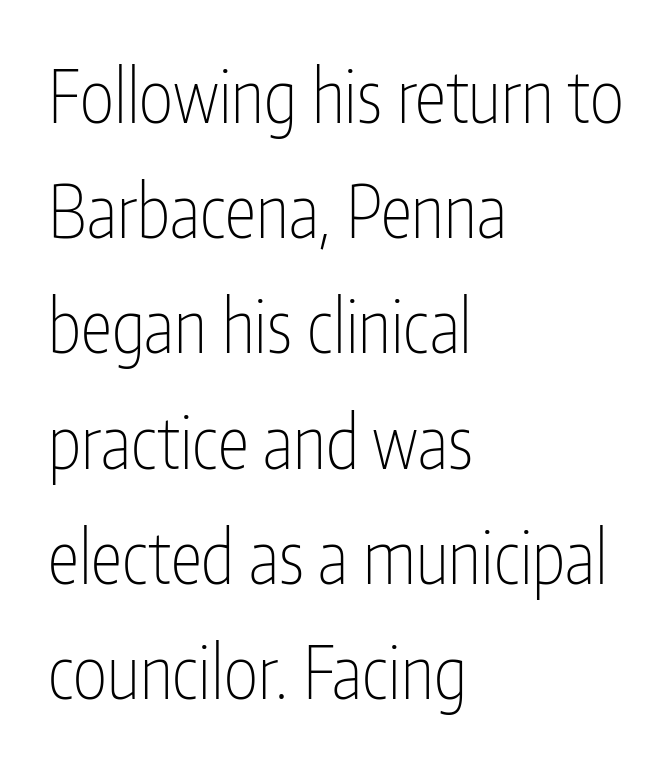
The image shows 72 px thin, condensed sans-serif type, upright; set left-aligned, normal line spacing (1.6x), normal letter spacing, not underlined; low stroke contrast and a medium x-height.
